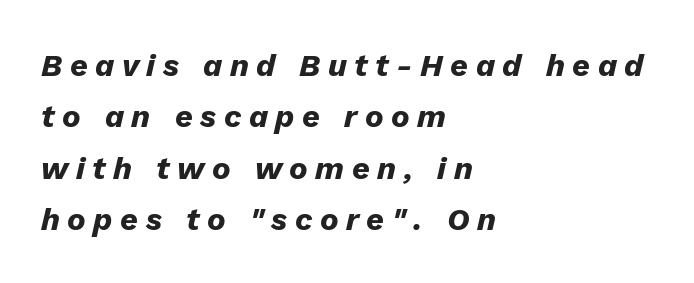
Q: Is the text bold? A: Yes.
Q: Is the text italic (slanted)? A: Yes, it leans right by about 13 degrees.
Q: Is the text underlined? A: No.
Q: How is the paragraph aligned? A: Left-aligned.
Q: Is the spacing between letters normal or unusually wide? A: Unusually wide.
Q: Is the spacing between lines tight, normal or loose? A: Normal.
Q: Width (condensed, normal, or wide)? A: Normal.
Q: Stroke contrast? A: Low.
Q: x-height? A: Medium.
Q: Monospaced? A: No.
